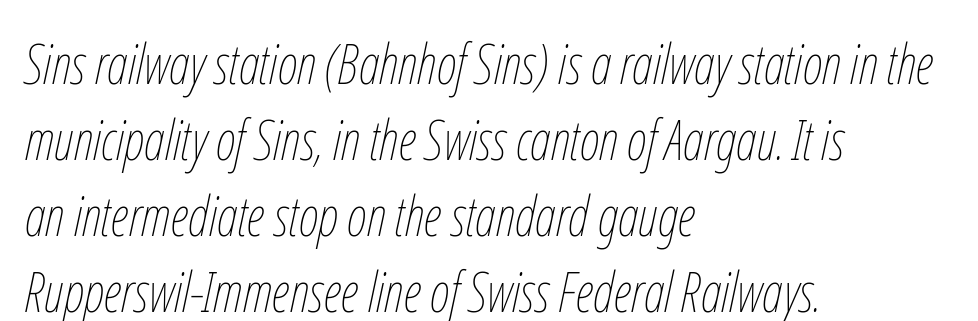
The image shows 55 px thin, condensed type, italic (leaning right); set left-aligned, normal line spacing (1.38x), normal letter spacing, not underlined; low stroke contrast and a medium x-height.
